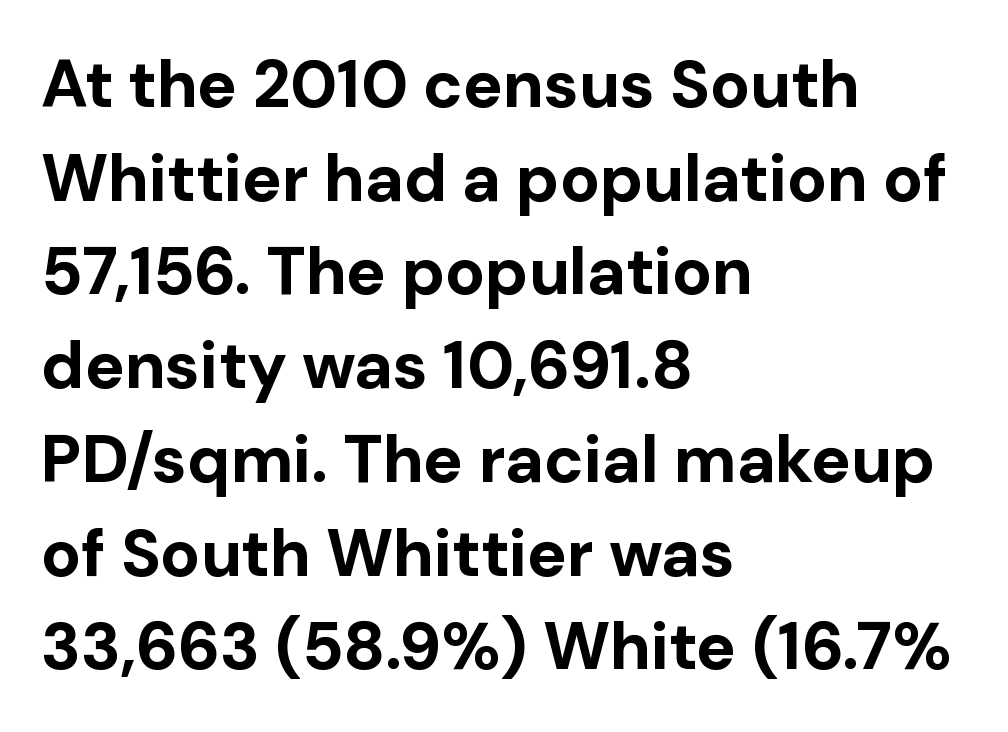
{"serif": "no", "italic": "no", "bold": "yes", "weight": "bold", "width": "normal", "stroke_contrast": "low", "x_height": "medium", "monospaced": "no", "underline": "no", "align": "left", "line_spacing": "normal", "line_spacing_ratio": 1.42, "letter_spacing": "normal", "letter_spacing_em": 0.0, "glyph_px": 66}
